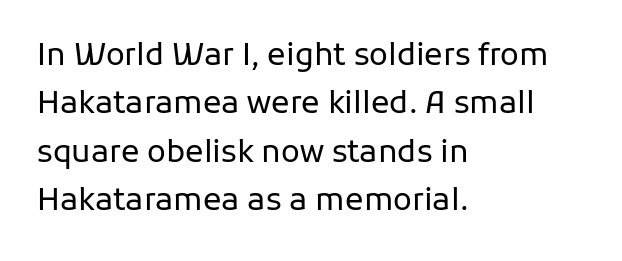
The image shows 31 px regular-weight sans-serif type, upright; set left-aligned, normal line spacing (1.56x), normal letter spacing, not underlined; low stroke contrast and a medium x-height.
